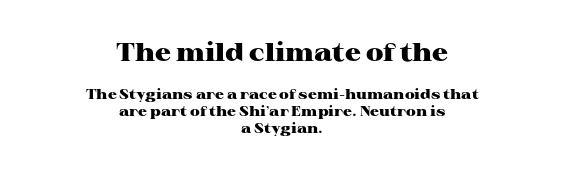
Clear beneath every line of the passage. Heavy-handed strokes throughout: this text is bold. Block one is the big one; block two sits smaller underneath. Look at the tracking — it's just the regular setting, nothing added.
